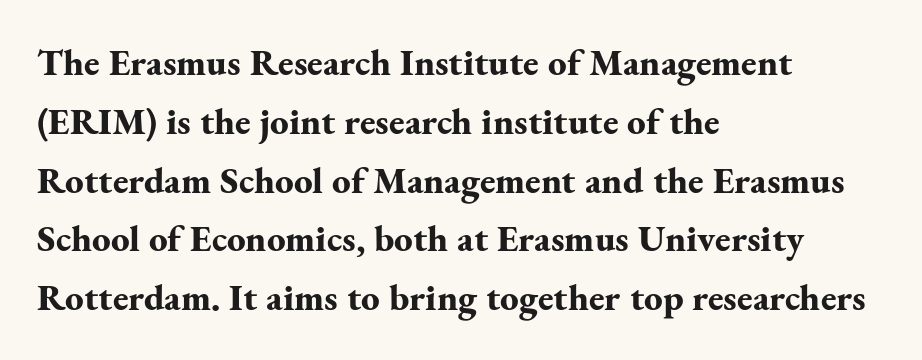
Stroke thickness is high; the sample reads as a true bold. Small tapered or slab feet sit at the stroke ends, so this counts as serif. The face used here is rendered with its standard letterfit. Caption: multi-line text, flush left, ragged right. The baseline area is clear. Quick note: interline space is typical.
